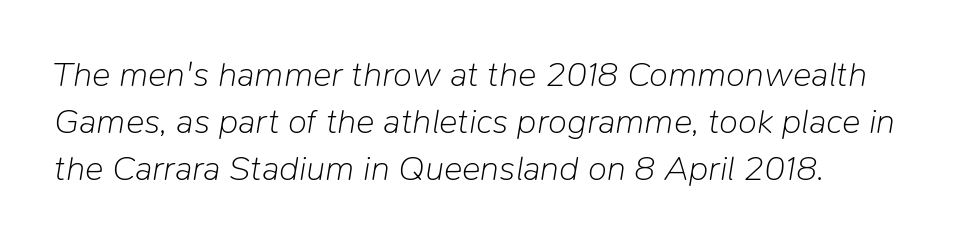
Q: Is the text bold? A: No.
Q: Is the text italic (slanted)? A: Yes, it leans right by about 9 degrees.
Q: Is the text underlined? A: No.
Q: Is the spacing between letters normal or unusually wide? A: Normal.
Q: Is the spacing between lines tight, normal or loose? A: Normal.
Q: Width (condensed, normal, or wide)? A: Normal.
Q: Stroke contrast? A: Low.
Q: x-height? A: Medium.
Q: Monospaced? A: No.
